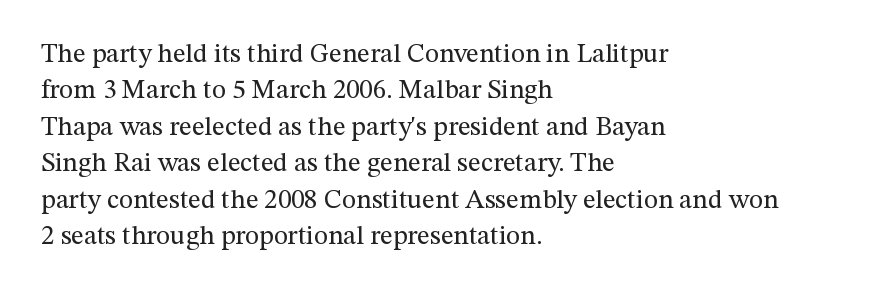
Upright lettering throughout. Reading down the column, the eye jumps a familiar distance to each next line. The typesetting does not lean heavy: it is not bold. Horizontal alignment here is leftward, the default for most running prose. The space directly below the letters is spotless. Glyph-to-glyph distance matches everyday printed text.
